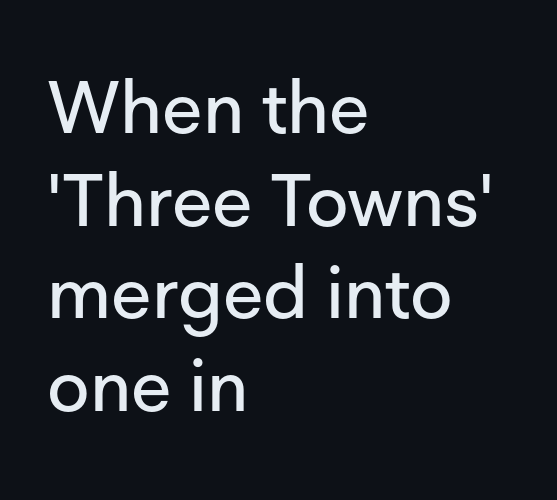
Q: Is the text italic (slanted)? A: No, it is upright.
Q: Is the typeface a serif or a sans-serif typeface? A: Sans-serif.
Q: Is the text underlined? A: No.
Q: How is the paragraph aligned? A: Left-aligned.
Q: Is the spacing between letters normal or unusually wide? A: Normal.
Q: Is the spacing between lines tight, normal or loose? A: Normal.
Q: Width (condensed, normal, or wide)? A: Normal.
Q: Stroke contrast? A: Low.
Q: x-height? A: Medium.
Q: Monospaced? A: No.
